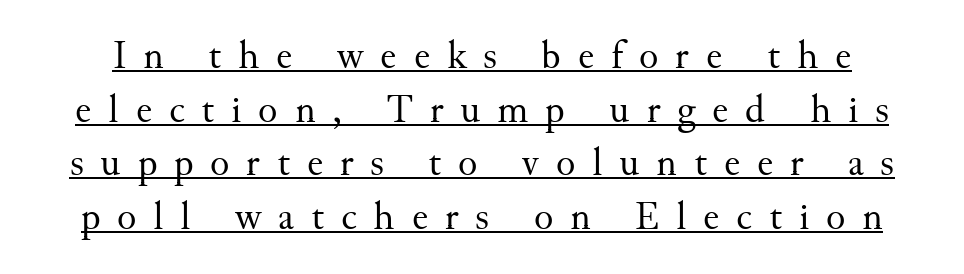
Q: Is the text bold? A: No.
Q: Is the text italic (slanted)? A: No, it is upright.
Q: Is the typeface a serif or a sans-serif typeface? A: Serif.
Q: Is the text underlined? A: Yes.
Q: Is the spacing between letters normal or unusually wide? A: Unusually wide.
Q: Is the spacing between lines tight, normal or loose? A: Normal.
Q: Width (condensed, normal, or wide)? A: Normal.
Q: Stroke contrast? A: Medium.
Q: x-height? A: Small.
Q: Monospaced? A: No.
